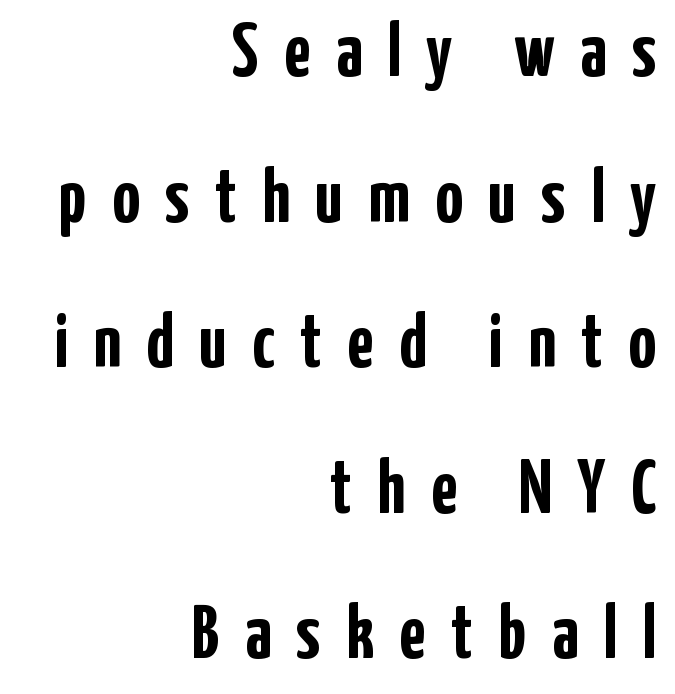
Honestly, the letter spacing is so wide it's the main thing you notice. Words float on clear page, feet unadorned. Plenty of ink on the page — the face is bold. Serifs: no, the terminals of the letterforms are clean. Teacher's note: observe the even right margin — that is flush-right alignment.
